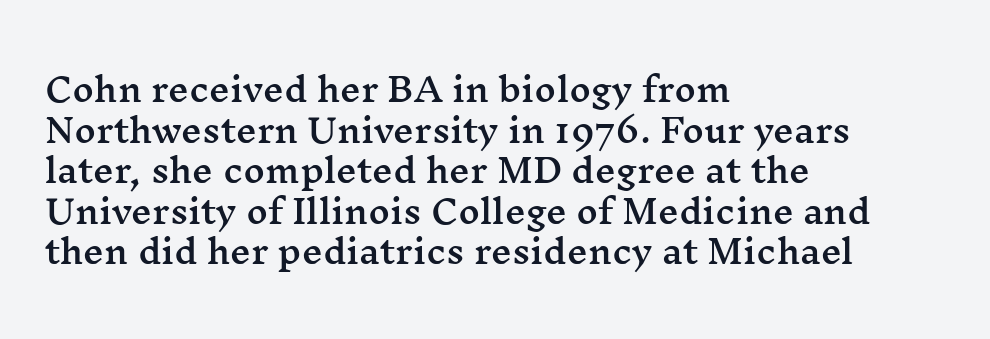
{"serif": "yes", "italic": "no", "width": "wide", "stroke_contrast": "medium", "x_height": "medium", "monospaced": "no", "underline": "no", "align": "left", "line_spacing_ratio": 1.23, "letter_spacing": "normal", "letter_spacing_em": 0.0, "glyph_px": 33}
